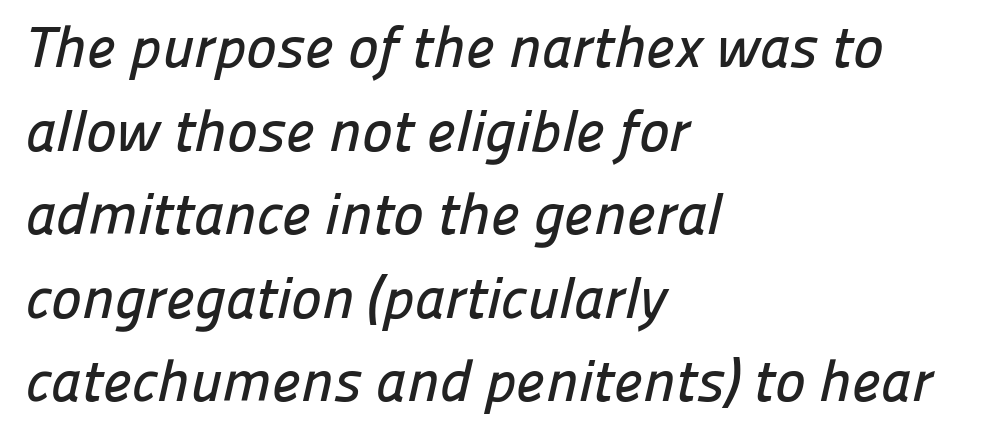
{"serif": "no", "width": "normal", "stroke_contrast": "low", "x_height": "medium", "monospaced": "no", "underline": "no", "align": "left", "line_spacing": "normal", "line_spacing_ratio": 1.44, "letter_spacing": "normal", "letter_spacing_em": 0.0, "glyph_px": 58}
